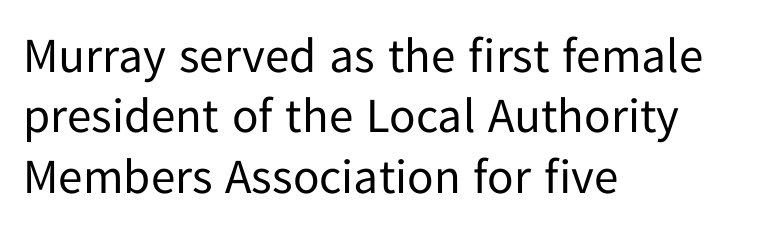
Check where the strokes stop: nothing finishes them off — pure sans. Ascenders rise straight up at ninety degrees. The letters look calm and open, with moderate or lighter stems. A clean baseline with only descenders dipping below it.
